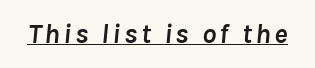
Varying glyph widths throughout — classic text-font behaviour. Style check: oblique. Check the space under the baseline: a stroke is drawn there. The rendering uses a bold face; every stroke is thick and dark.
